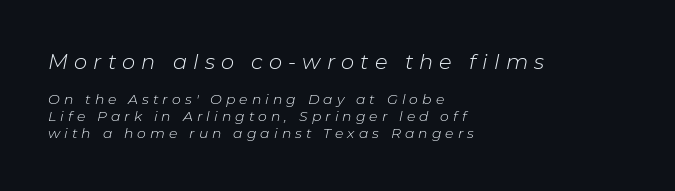
Q: Is the text bold? A: No.
Q: Is the text italic (slanted)? A: Yes, it leans right by about 11 degrees.
Q: Is the text underlined? A: No.
Q: How is the paragraph aligned? A: Left-aligned.
Q: Is the spacing between letters normal or unusually wide? A: Unusually wide.
Q: Which block of text is set in a larger size, the first (top) or the second (bottom)? A: The first (top) one.
